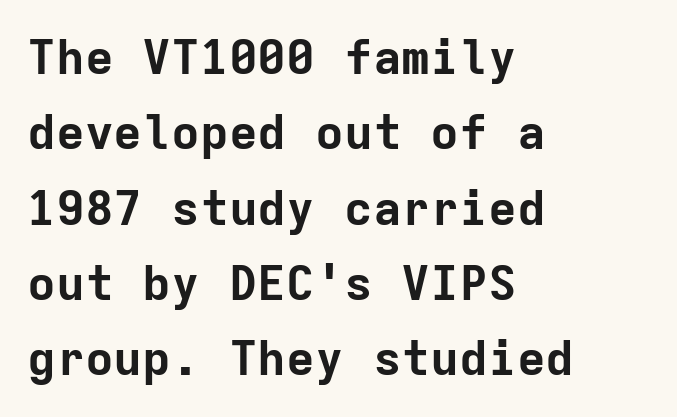
Q: Is the text bold? A: Yes.
Q: Is the text italic (slanted)? A: No, it is upright.
Q: Is the typeface a serif or a sans-serif typeface? A: Sans-serif.
Q: Is the text underlined? A: No.
Q: How is the paragraph aligned? A: Left-aligned.
Q: Is the spacing between letters normal or unusually wide? A: Normal.
Q: Is the spacing between lines tight, normal or loose? A: Normal.
Q: Width (condensed, normal, or wide)? A: Normal.
Q: Stroke contrast? A: Low.
Q: x-height? A: Medium.
Q: Monospaced? A: Yes.
